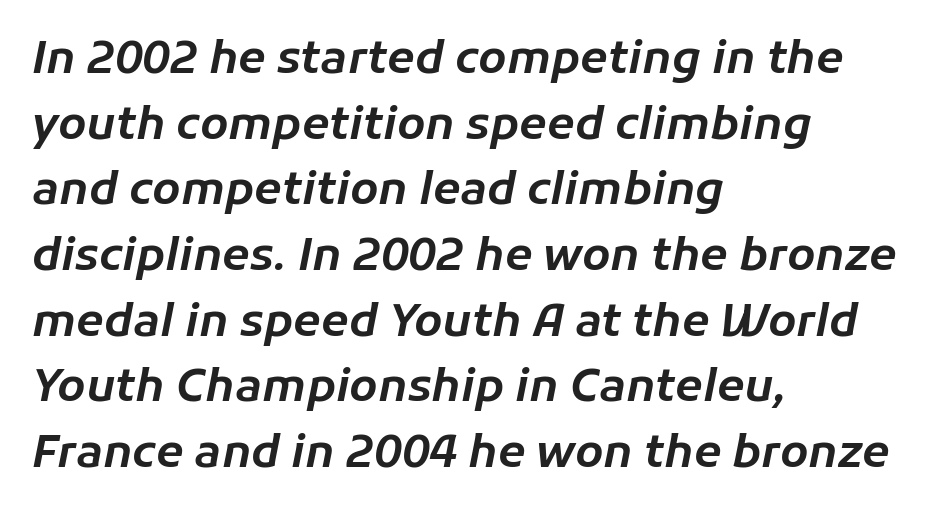
{"italic": "yes", "lean": "right", "slant_degrees": 11, "width": "normal", "stroke_contrast": "low", "x_height": "medium", "monospaced": "no", "underline": "no", "align": "left", "line_spacing": "normal", "line_spacing_ratio": 1.46, "letter_spacing": "normal", "letter_spacing_em": 0.0, "glyph_px": 45}
